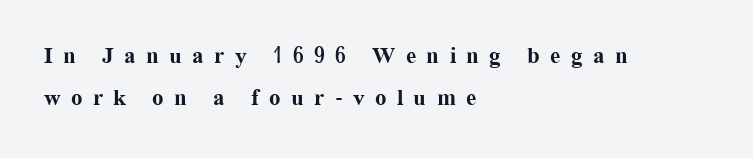
{"italic": "no", "bold": "yes", "underline": "no", "align": "left", "line_spacing_ratio": 1.83, "letter_spacing": "wide", "letter_spacing_em": 0.45, "glyph_px": 23}
